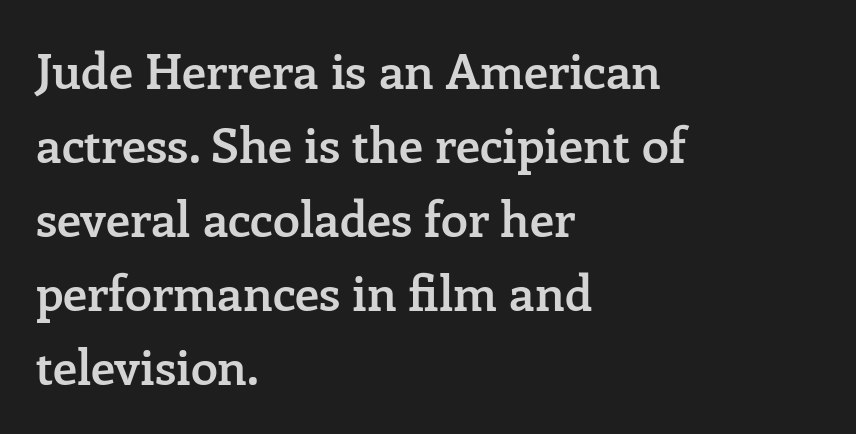
Between one letter and the next there's only the usual sliver of space. The leading is moderate, giving the passage an even texture. The passage is arranged the way most books set body copy — flush left. This is moderately heavy type, rendered in semibold.
